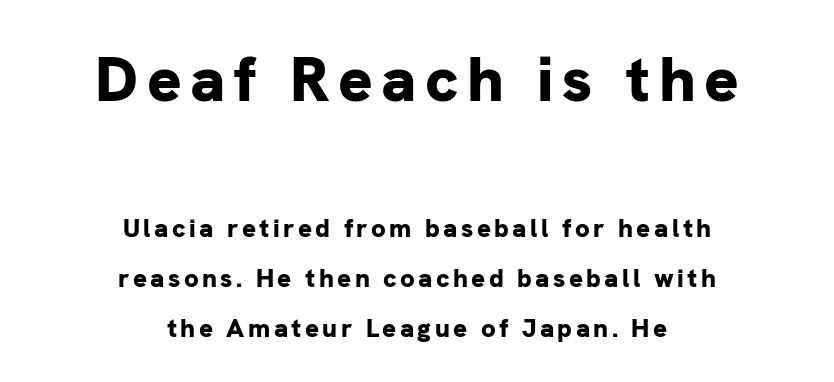
The image shows 64 px bold sans-serif type, upright; set centered, loose line spacing (1.92x), not underlined; the first (top) block is 2.46x larger; low stroke contrast and a medium x-height.
